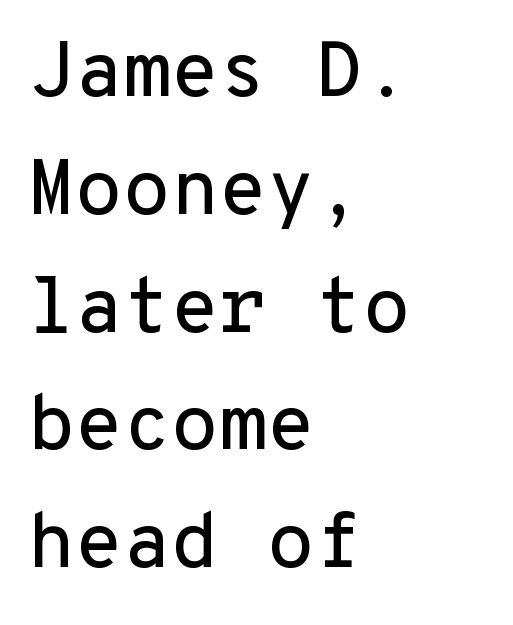
Look at the bottom of the vertical strokes: they stop flat, with no serifs. The face used here is rendered with its standard letterfit. The typesetter chose a ragged-right arrangement here. The foot of each line stays bare and open. Monospaced: the letters line up in strict vertical columns.
